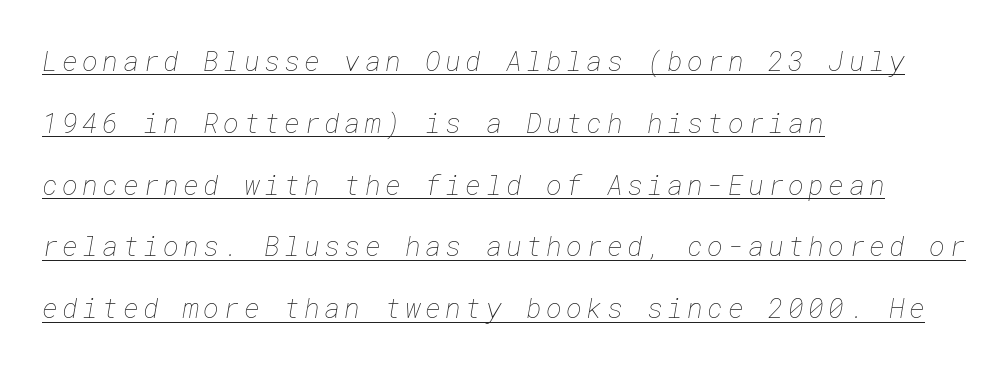
{"bold": "no", "underline": "yes", "align": "left", "line_spacing": "loose", "line_spacing_ratio": 2.29, "glyph_px": 27}
